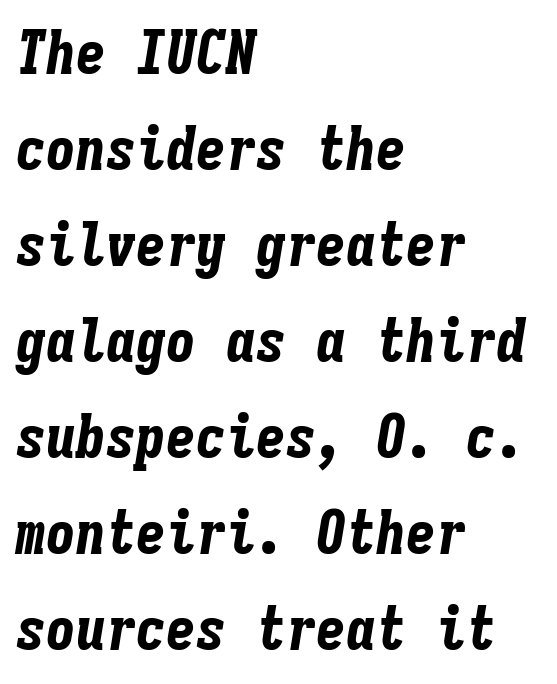
The image shows 60 px bold, condensed type, italic (leaning right), monospaced; set left-aligned, normal line spacing (1.6x), normal letter spacing, not underlined; low stroke contrast and a medium x-height.
